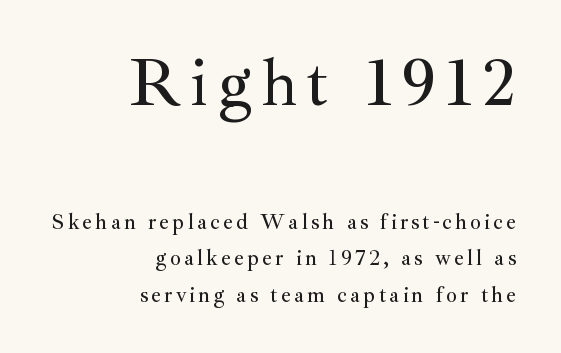
The image shows 67 px serif type, upright; set right-aligned, normal line spacing (1.65x), not underlined; the first (top) block is 3.05x larger; medium stroke contrast and a small x-height.
